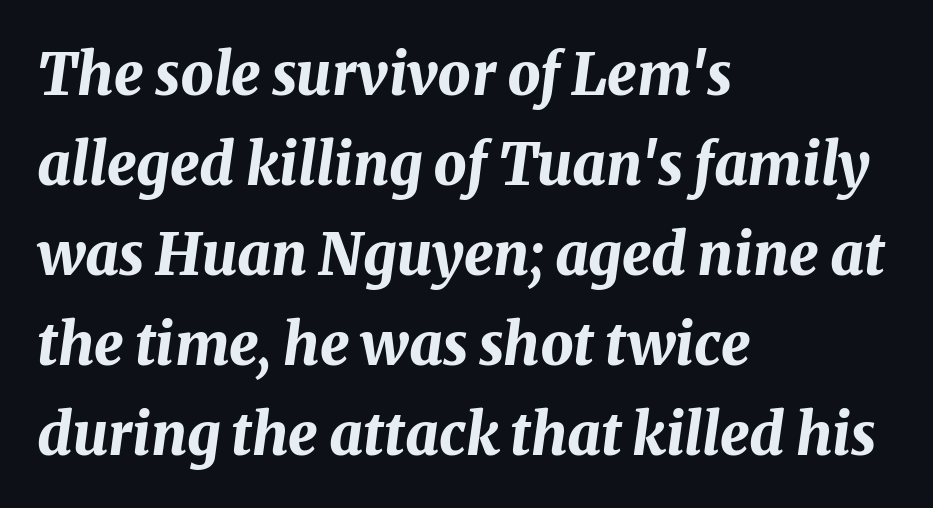
It's the slanting kind of type. Summary of vertical rhythm: regular, with standard interline spacing. Each row of text sits above clean, open space. Here the designer chose a conventional face with non-uniform glyph widths.
